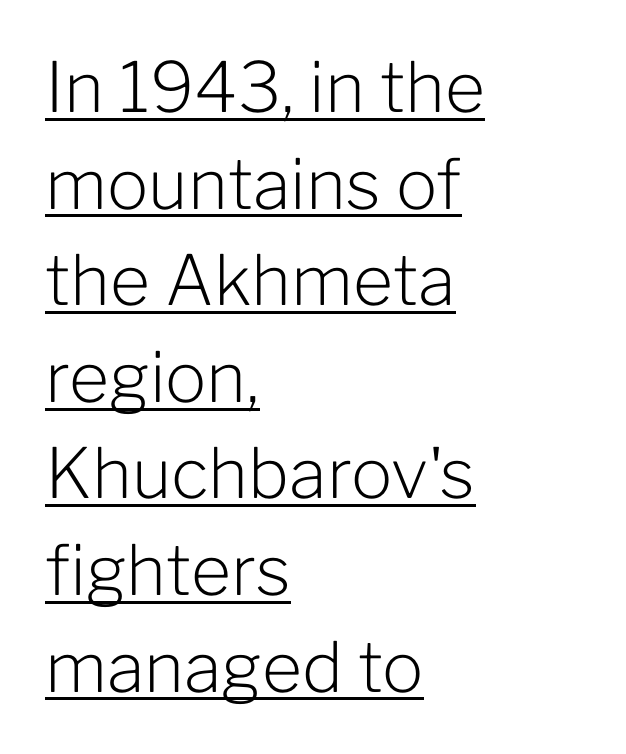
Q: Is the text bold? A: No.
Q: Is the text italic (slanted)? A: No, it is upright.
Q: Is the typeface a serif or a sans-serif typeface? A: Sans-serif.
Q: Is the text underlined? A: Yes.
Q: How is the paragraph aligned? A: Left-aligned.
Q: Is the spacing between letters normal or unusually wide? A: Normal.
Q: Is the spacing between lines tight, normal or loose? A: Normal.
Q: Width (condensed, normal, or wide)? A: Normal.
Q: Stroke contrast? A: Low.
Q: x-height? A: Medium.
Q: Monospaced? A: No.
